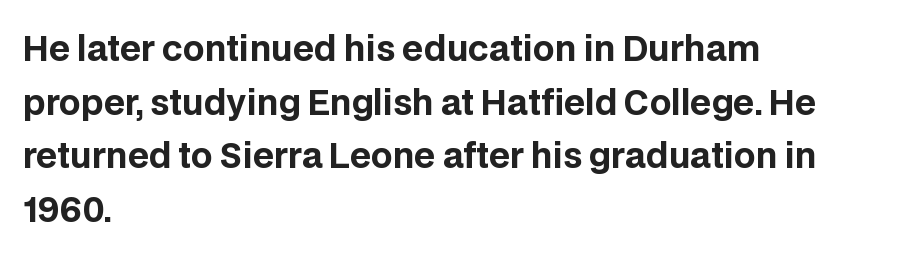
Q: Is the text bold? A: Yes.
Q: Is the text italic (slanted)? A: No, it is upright.
Q: Is the typeface a serif or a sans-serif typeface? A: Sans-serif.
Q: Is the text underlined? A: No.
Q: How is the paragraph aligned? A: Left-aligned.
Q: Is the spacing between letters normal or unusually wide? A: Normal.
Q: Is the spacing between lines tight, normal or loose? A: Normal.
Q: Width (condensed, normal, or wide)? A: Normal.
Q: Stroke contrast? A: Low.
Q: x-height? A: Large.
Q: Monospaced? A: No.
